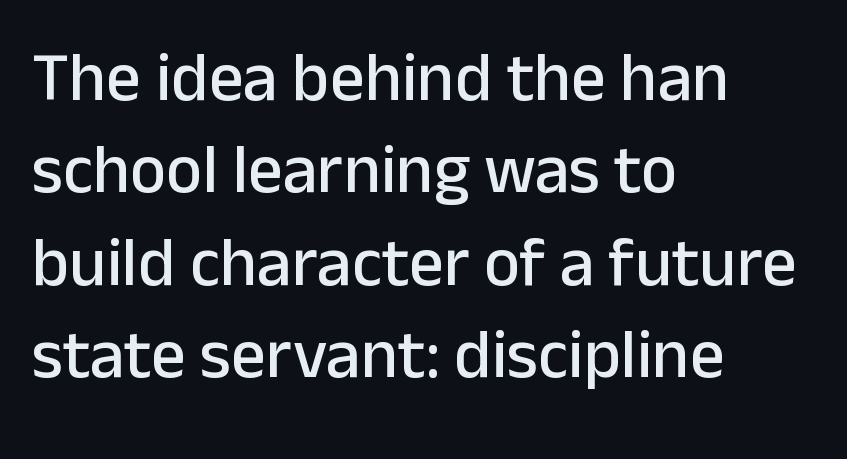
A typesetter would mark this as roman, not italic. You could not count columns in this text — the font is proportionally spaced. These lines keep a tight, regular rhythm from letter to letter. Regarding serifs, this sample does without them.
